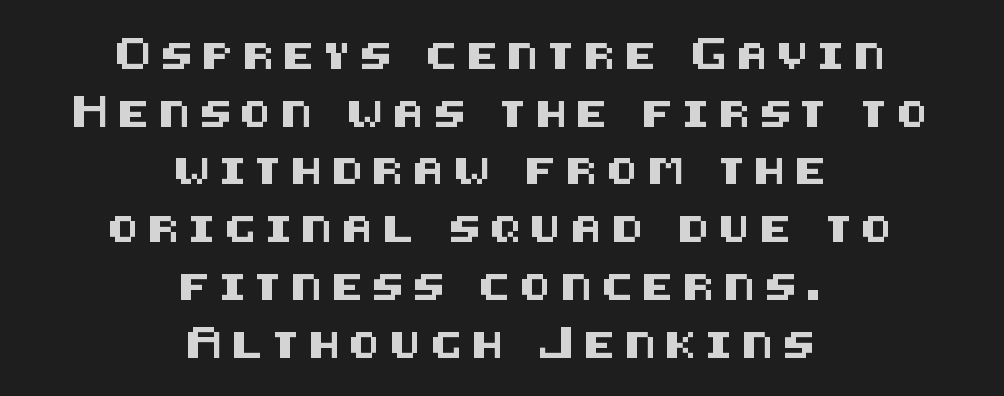
{"italic": "no", "underline": "no", "align": "center", "line_spacing": "loose", "line_spacing_ratio": 2.22, "letter_spacing": "wide", "letter_spacing_em": 0.37, "glyph_px": 26}
